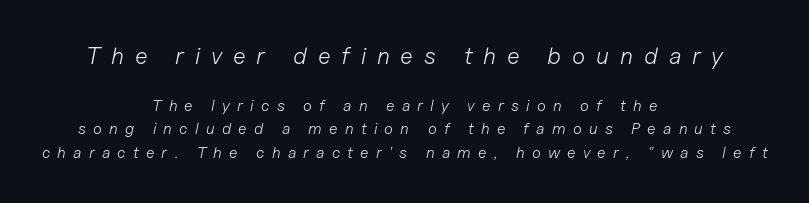
{"italic": "yes", "lean": "right", "slant_degrees": 11, "bold": "no", "underline": "no", "align": "center", "line_spacing": "normal", "line_spacing_ratio": 1.48, "letter_spacing": "wide", "letter_spacing_em": 0.45, "larger_block": "first", "size_ratio": 1.5, "glyph_px": 24}
